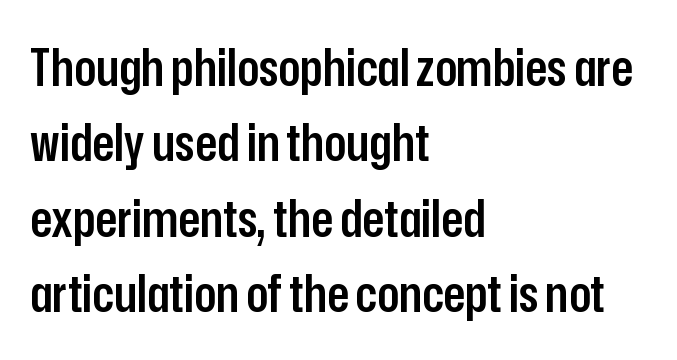
Q: Is the text bold? A: Semi-bold.
Q: Is the text italic (slanted)? A: No, it is upright.
Q: Is the typeface a serif or a sans-serif typeface? A: Sans-serif.
Q: Is the text underlined? A: No.
Q: How is the paragraph aligned? A: Left-aligned.
Q: Is the spacing between letters normal or unusually wide? A: Normal.
Q: Is the spacing between lines tight, normal or loose? A: Normal.
Q: Width (condensed, normal, or wide)? A: Condensed.
Q: Stroke contrast? A: Low.
Q: x-height? A: Medium.
Q: Monospaced? A: No.
